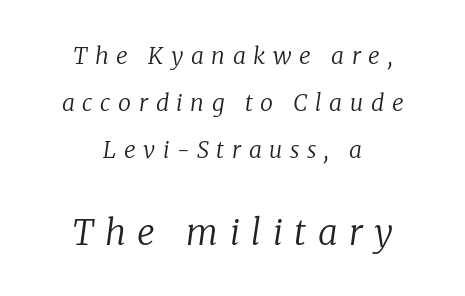
{"serif": "yes", "italic": "yes", "lean": "right", "slant_degrees": 8, "bold": "no", "weight": "regular", "width": "normal", "stroke_contrast": "low", "x_height": "medium", "monospaced": "no", "underline": "no", "align": "center", "line_spacing": "loose", "line_spacing_ratio": 2.04, "letter_spacing": "wide", "letter_spacing_em": 0.33, "larger_block": "second", "size_ratio": 1.52, "glyph_px": 35}
